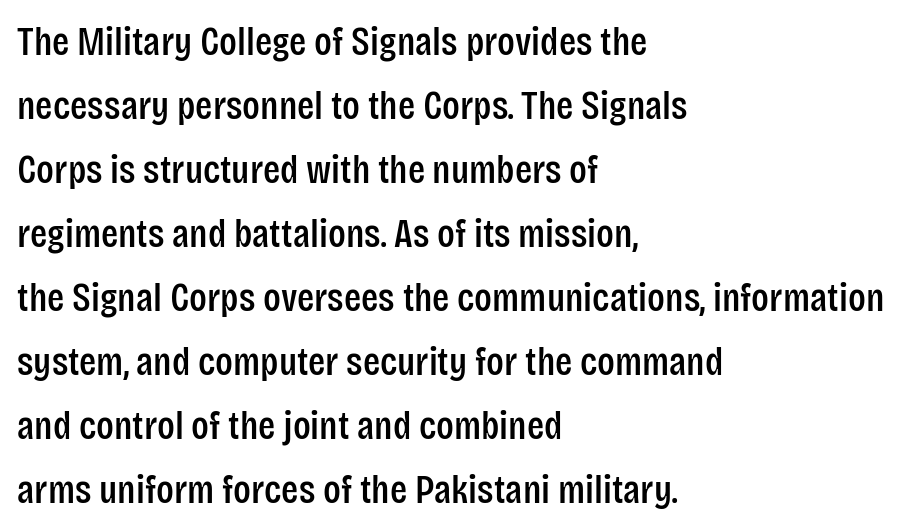
The image shows 40 px condensed sans-serif type, upright; set left-aligned, normal line spacing (1.6x), normal letter spacing, not underlined; low stroke contrast and a large x-height.
